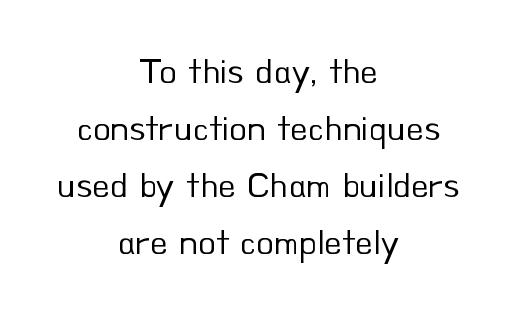
Q: Is the text bold? A: No.
Q: Is the text italic (slanted)? A: No, it is upright.
Q: Is the typeface a serif or a sans-serif typeface? A: Sans-serif.
Q: Is the text underlined? A: No.
Q: How is the paragraph aligned? A: Centered.
Q: Is the spacing between letters normal or unusually wide? A: Normal.
Q: Is the spacing between lines tight, normal or loose? A: Normal.
Q: Width (condensed, normal, or wide)? A: Normal.
Q: Stroke contrast? A: Low.
Q: x-height? A: Small.
Q: Monospaced? A: No.
